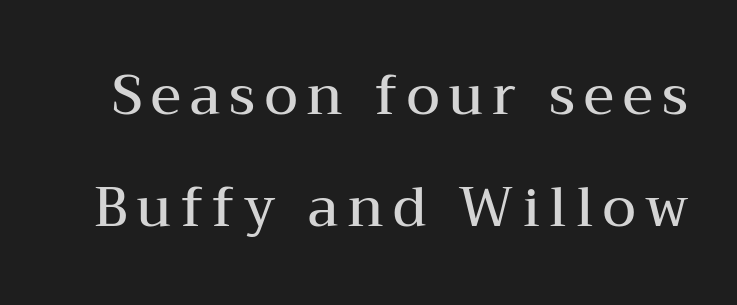
The image shows 54 px semibold, wide serif type, upright; set loose line spacing (2.08x), not underlined; medium stroke contrast and a medium x-height.
